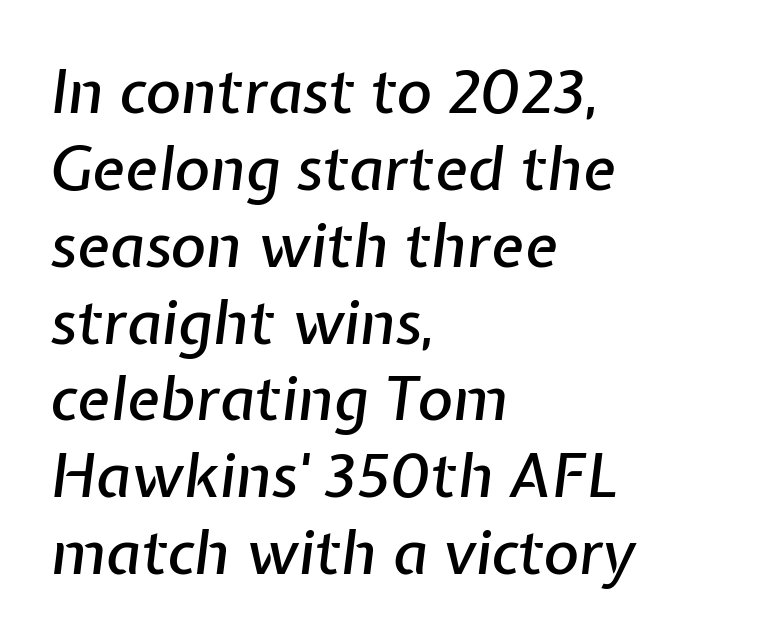
Q: Is the text italic (slanted)? A: Yes, it leans right by about 7 degrees.
Q: Is the text underlined? A: No.
Q: How is the paragraph aligned? A: Left-aligned.
Q: Is the spacing between letters normal or unusually wide? A: Normal.
Q: Is the spacing between lines tight, normal or loose? A: Normal.
Q: Width (condensed, normal, or wide)? A: Normal.
Q: Stroke contrast? A: Low.
Q: x-height? A: Medium.
Q: Monospaced? A: No.
